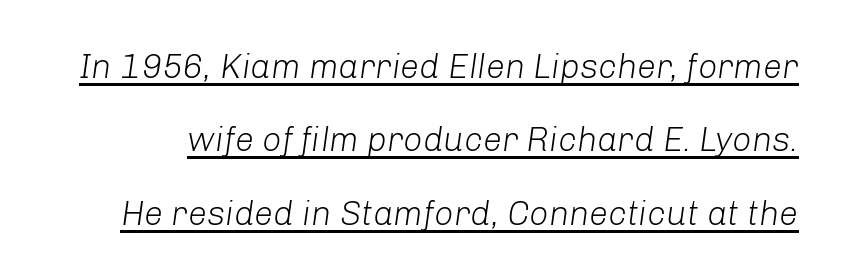
The image shows 34 px light type, italic (leaning right); set loose line spacing (2.16x), normal letter spacing, underlined; low stroke contrast and a medium x-height.
